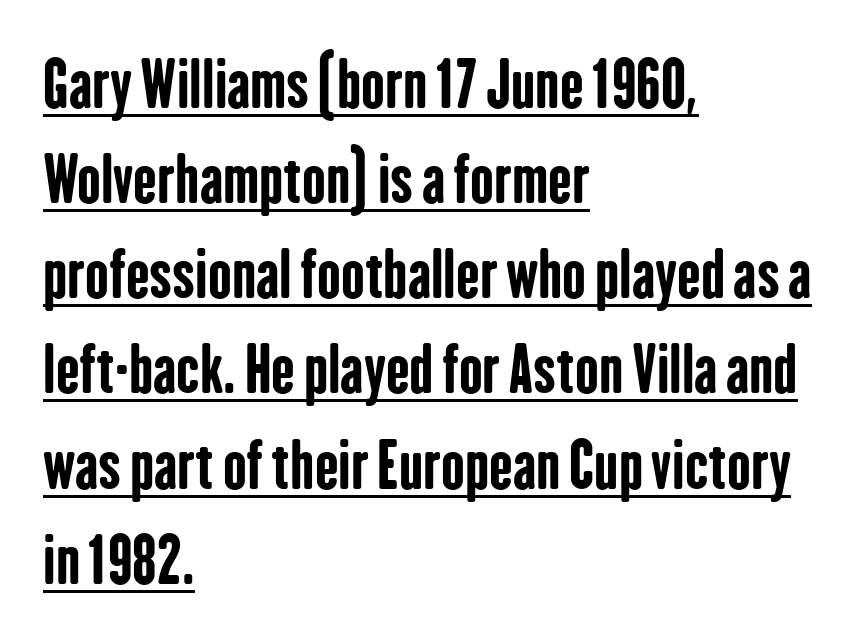
{"serif": "no", "italic": "no", "bold": "yes", "weight": "bold", "width": "condensed", "stroke_contrast": "low", "x_height": "medium", "monospaced": "no", "underline": "yes", "align": "left", "line_spacing": "normal", "line_spacing_ratio": 1.51, "letter_spacing": "normal", "letter_spacing_em": 0.0, "glyph_px": 63}
